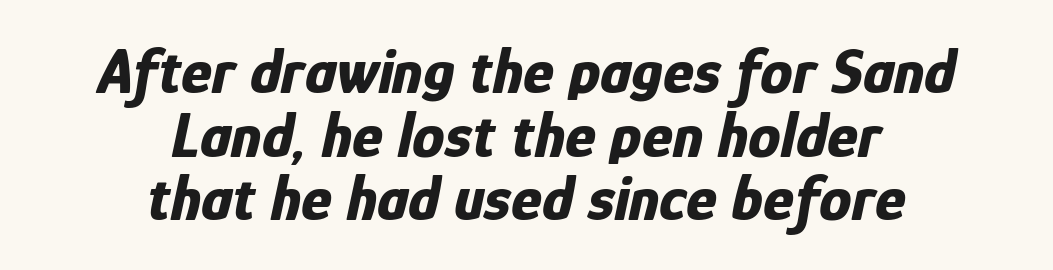
Q: Is the text bold? A: Yes.
Q: Is the text italic (slanted)? A: Yes, it leans right by about 12 degrees.
Q: Is the text underlined? A: No.
Q: How is the paragraph aligned? A: Centered.
Q: Is the spacing between letters normal or unusually wide? A: Normal.
Q: Is the spacing between lines tight, normal or loose? A: Tight.
Q: Width (condensed, normal, or wide)? A: Condensed.
Q: Stroke contrast? A: Low.
Q: x-height? A: Medium.
Q: Monospaced? A: No.
